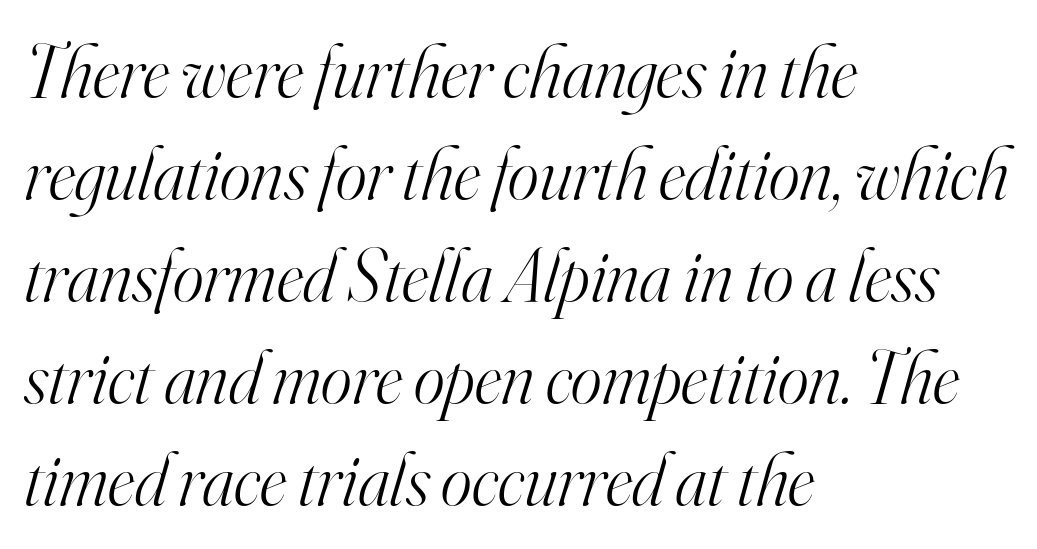
{"serif": "yes", "italic": "yes", "lean": "right", "slant_degrees": 16, "bold": "no", "weight": "light", "width": "normal", "stroke_contrast": "high", "x_height": "small", "monospaced": "no", "underline": "no", "align": "left", "line_spacing": "normal", "line_spacing_ratio": 1.38, "letter_spacing": "normal", "letter_spacing_em": 0.0, "glyph_px": 74}
